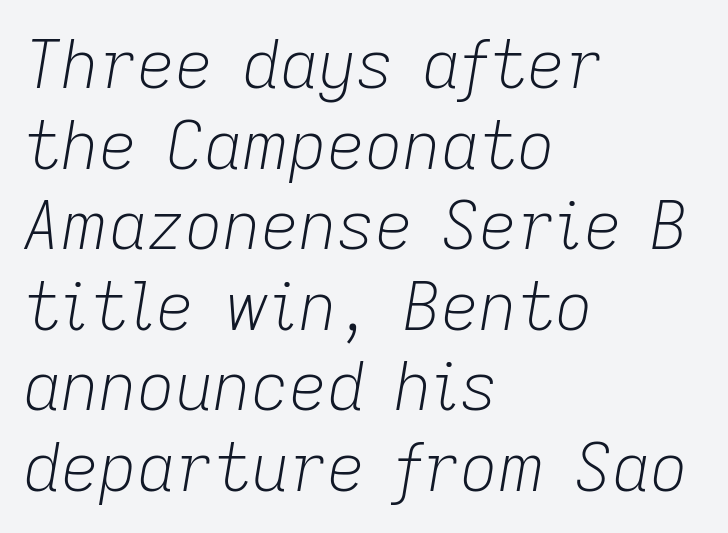
Looking at the ascenders, they clearly lean. Looks like regular typesetting: each glyph gets only the width it needs. Compared with a centered layout, this one pins lines to the left instead. Think standard paragraph weight, or any step lighter than that. Nothing unusual about the tracking: characters are spaced as the font intends. Nobody drew a line under any word here.
